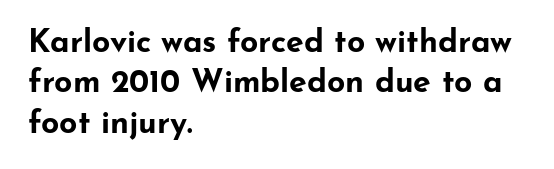
The image shows 32 px bold, wide sans-serif type, upright; set left-aligned, normal line spacing (1.26x), normal letter spacing, not underlined; low stroke contrast and a small x-height.
